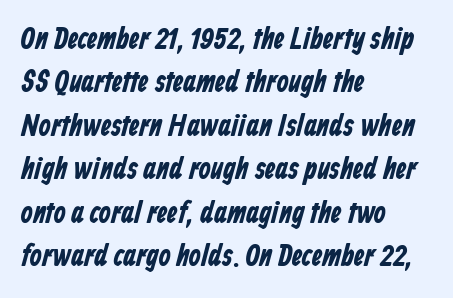
{"serif": "no", "bold": "yes", "weight": "bold", "width": "condensed", "stroke_contrast": "low", "x_height": "medium", "monospaced": "no", "underline": "no", "align": "left", "line_spacing": "normal", "line_spacing_ratio": 1.4, "letter_spacing": "normal", "letter_spacing_em": 0.0, "glyph_px": 31}
